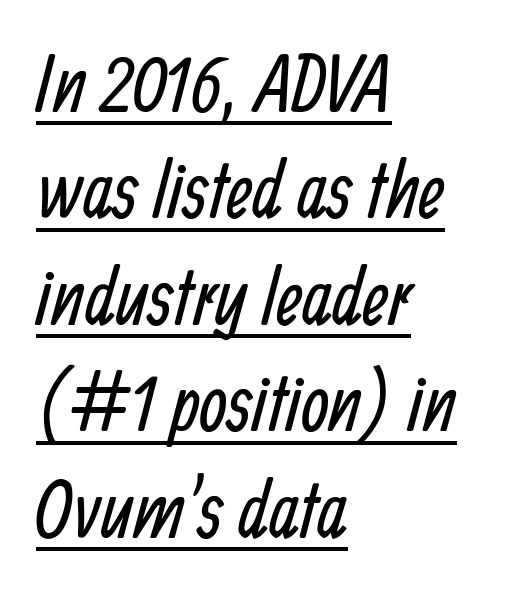
If you measured baseline to baseline, you'd find a middling distance. Ink coverage per letter is moderate at most. Leftover space on each line is placed entirely after the last word. What kind of face is this? One without serifs — a sans. Students, note that the glyphs here touch the page at normal intervals. Check the space under the baseline: a stroke is drawn there.
